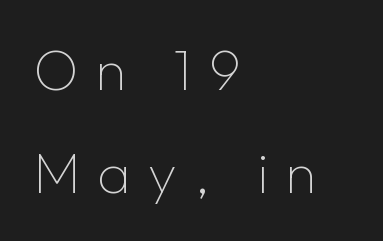
{"serif": "no", "italic": "no", "bold": "no", "weight": "thin", "width": "normal", "stroke_contrast": "low", "x_height": "medium", "monospaced": "no", "underline": "no", "align": "left", "line_spacing_ratio": 1.8, "letter_spacing": "wide", "letter_spacing_em": 0.3, "glyph_px": 57}
